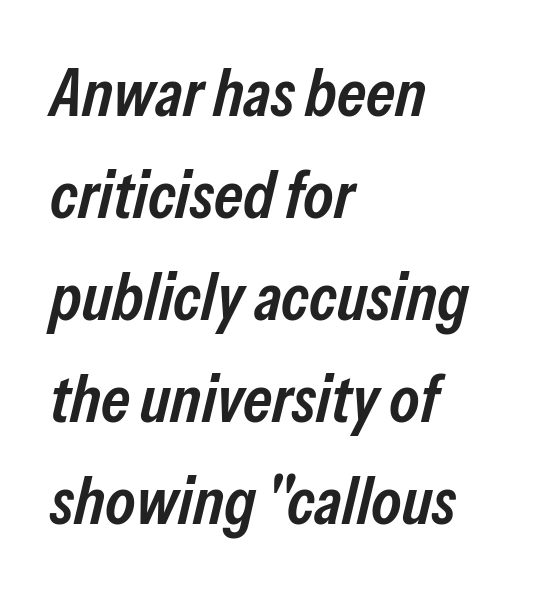
The image shows 68 px semibold, condensed type, italic (leaning right); set left-aligned, normal line spacing (1.5x), normal letter spacing, not underlined; low stroke contrast and a medium x-height.
